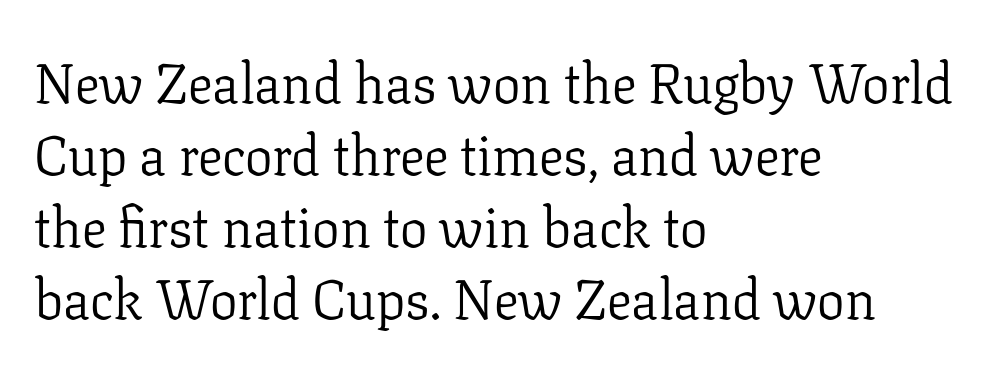
{"serif": "yes", "italic": "no", "bold": "no", "weight": "light", "width": "normal", "stroke_contrast": "low", "x_height": "medium", "monospaced": "no", "underline": "no", "align": "left", "line_spacing": "normal", "line_spacing_ratio": 1.31, "letter_spacing": "normal", "letter_spacing_em": 0.0, "glyph_px": 55}
